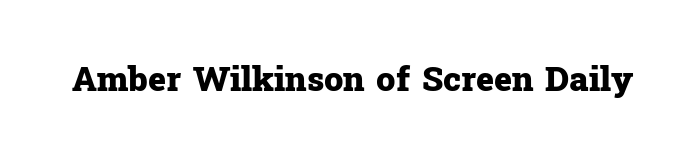
{"serif": "yes", "italic": "no", "bold": "yes", "weight": "heavy", "width": "normal", "stroke_contrast": "low", "x_height": "medium", "monospaced": "no", "underline": "no", "letter_spacing": "normal", "letter_spacing_em": 0.0, "glyph_px": 34}
